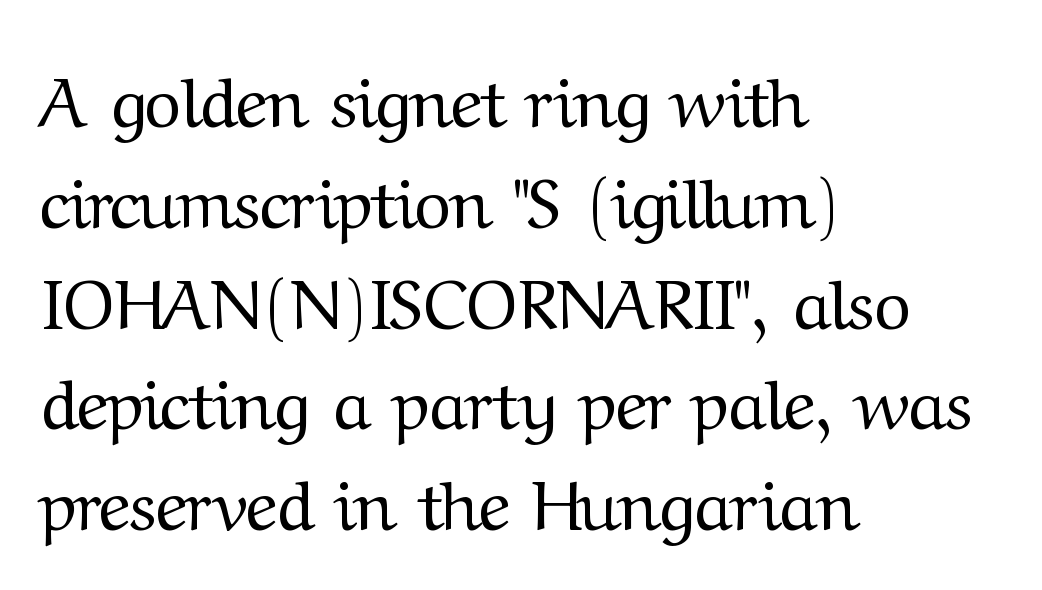
{"serif": "yes", "italic": "no", "bold": "no", "weight": "regular", "width": "normal", "stroke_contrast": "medium", "x_height": "medium", "monospaced": "no", "underline": "no", "align": "left", "line_spacing": "normal", "line_spacing_ratio": 1.44, "letter_spacing": "normal", "letter_spacing_em": 0.0, "glyph_px": 70}
